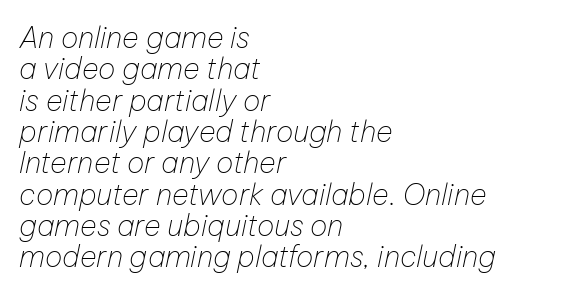
Q: Is the text bold? A: No.
Q: Is the text italic (slanted)? A: Yes, it leans right by about 12 degrees.
Q: Is the text underlined? A: No.
Q: How is the paragraph aligned? A: Left-aligned.
Q: Is the spacing between letters normal or unusually wide? A: Normal.
Q: Is the spacing between lines tight, normal or loose? A: Tight.
Q: Width (condensed, normal, or wide)? A: Normal.
Q: Stroke contrast? A: Low.
Q: x-height? A: Medium.
Q: Monospaced? A: No.
